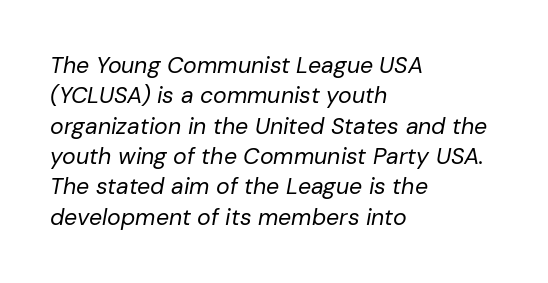
{"italic": "yes", "lean": "right", "slant_degrees": 10, "bold": "no", "underline": "no", "align": "left", "line_spacing": "normal", "line_spacing_ratio": 1.32, "letter_spacing": "normal", "letter_spacing_em": 0.0, "glyph_px": 23}
